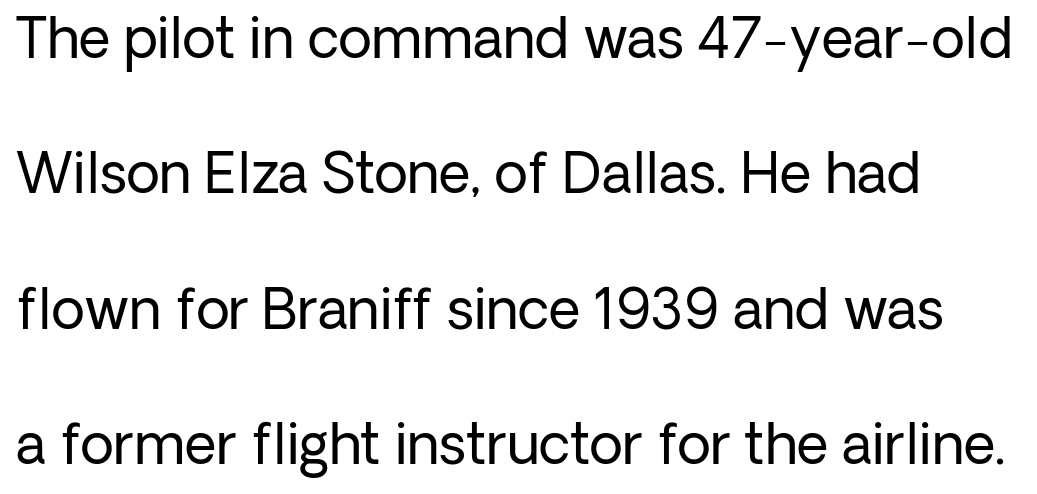
{"serif": "no", "italic": "no", "bold": "no", "weight": "regular", "width": "normal", "stroke_contrast": "low", "x_height": "medium", "monospaced": "no", "underline": "no", "line_spacing": "loose", "line_spacing_ratio": 2.46, "letter_spacing": "normal", "letter_spacing_em": 0.0, "glyph_px": 55}
